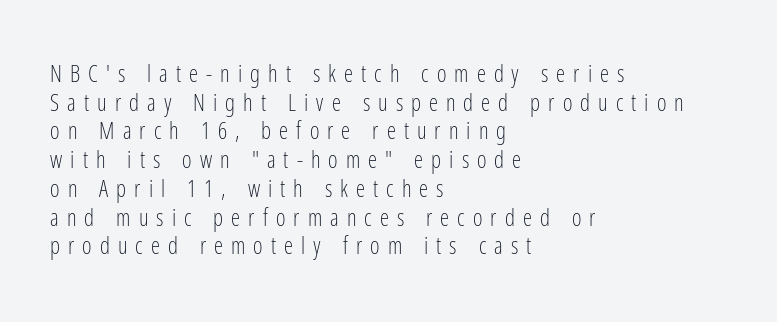
{"italic": "no", "bold": "no", "underline": "no", "align": "left", "line_spacing": "normal", "line_spacing_ratio": 1.25, "letter_spacing": "wide", "letter_spacing_em": 0.35, "glyph_px": 23}
